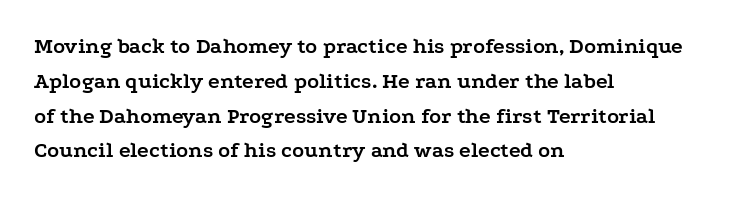
The image shows 22 px bold type, upright; set left-aligned, normal line spacing (1.58x), normal letter spacing, not underlined.
